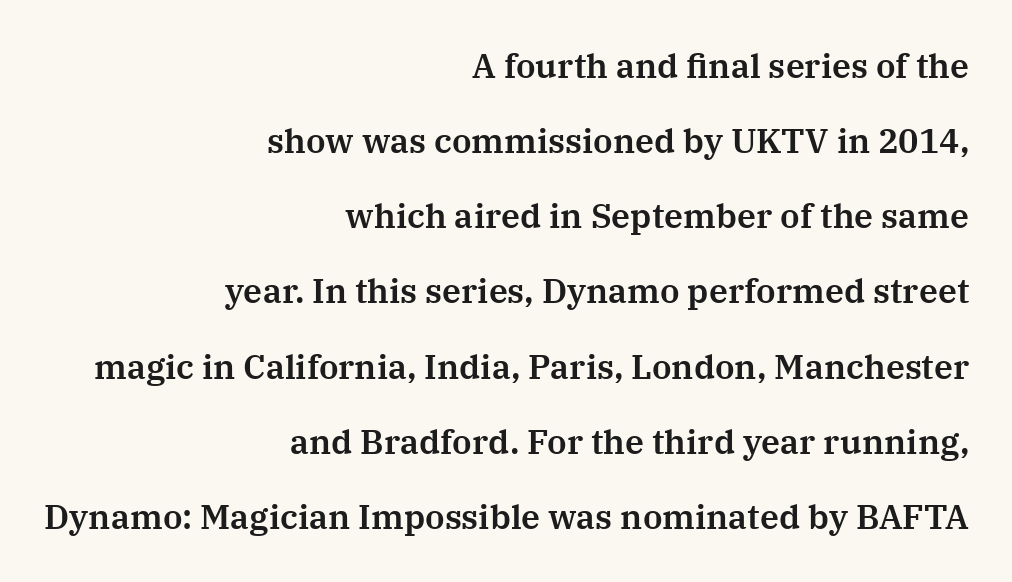
Each new line begins a long way beneath the previous one. The face used here is seriffed, in the tradition of book romans. Tall strokes in this sample are plumb rather than angled. Descender tails drop into unmarked territory. Nobody touched the tracking dial on this one.
